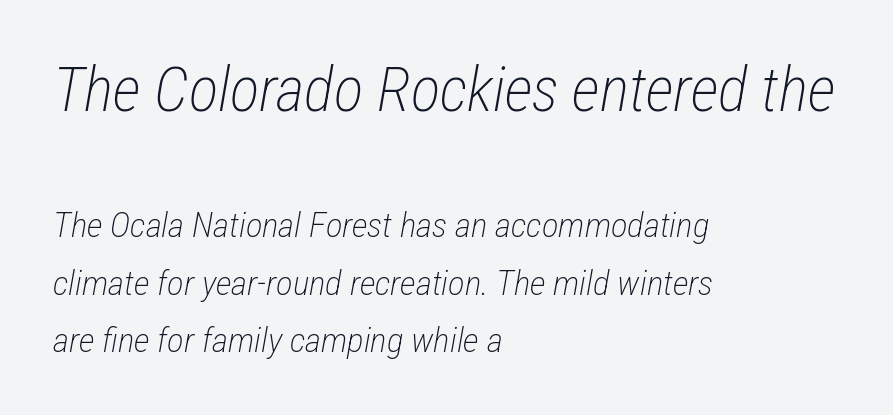
{"italic": "yes", "lean": "right", "slant_degrees": 12, "bold": "no", "weight": "light", "width": "condensed", "stroke_contrast": "low", "x_height": "medium", "monospaced": "no", "underline": "no", "align": "left", "line_spacing": "normal", "line_spacing_ratio": 1.64, "letter_spacing": "normal", "letter_spacing_em": 0.0, "larger_block": "first", "size_ratio": 1.77, "glyph_px": 62}
